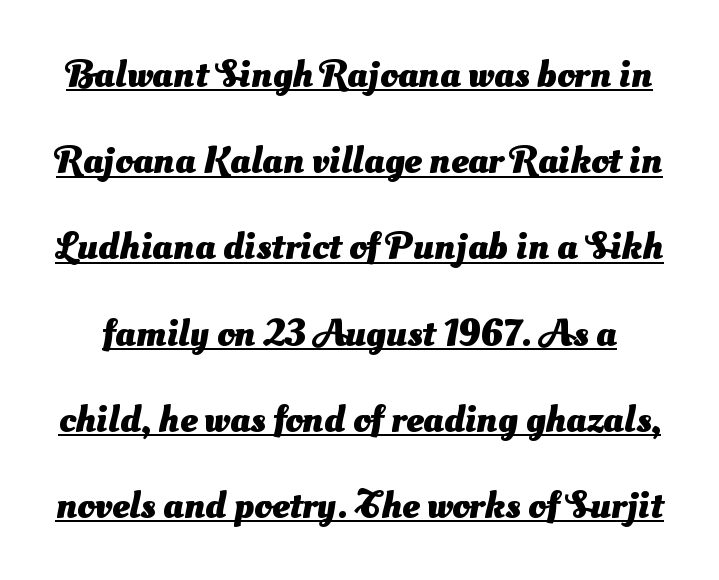
The image shows 39 px heavy sans-serif type; set loose line spacing (2.21x), normal letter spacing, underlined; medium stroke contrast and a small x-height.
